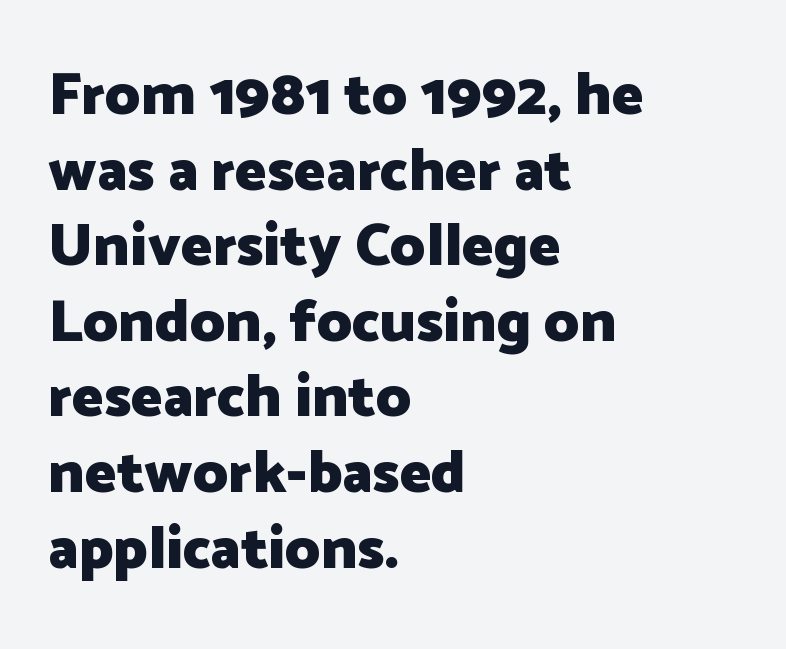
The image shows 60 px heavy sans-serif type, upright; set left-aligned, normal line spacing (1.26x), normal letter spacing, not underlined; low stroke contrast and a medium x-height.
